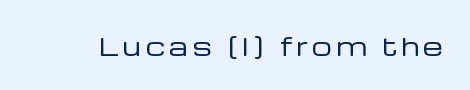
Q: Is the text bold? A: No.
Q: Is the text italic (slanted)? A: No, it is upright.
Q: Is the text underlined? A: No.
